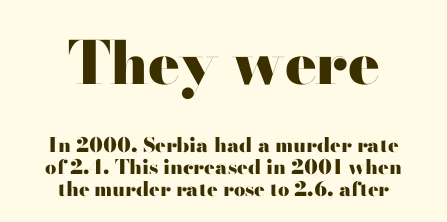
The image shows 59 px heavy, wide sans-serif type, upright; set centered, tight line spacing (1.1x), normal letter spacing, not underlined; the first (top) block is 2.95x larger; high stroke contrast and a small x-height.
